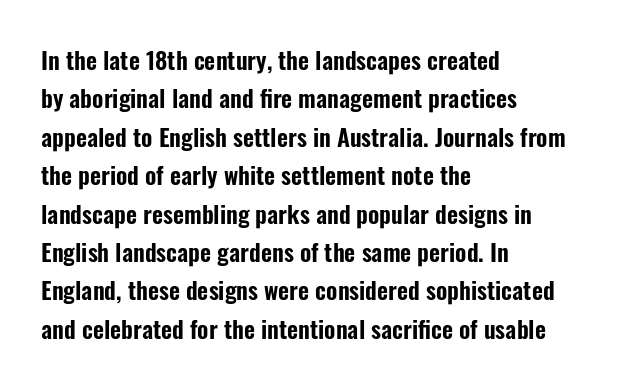
{"italic": "no", "underline": "no", "align": "left", "line_spacing": "normal", "line_spacing_ratio": 1.6, "letter_spacing": "normal", "letter_spacing_em": 0.0, "glyph_px": 24}
